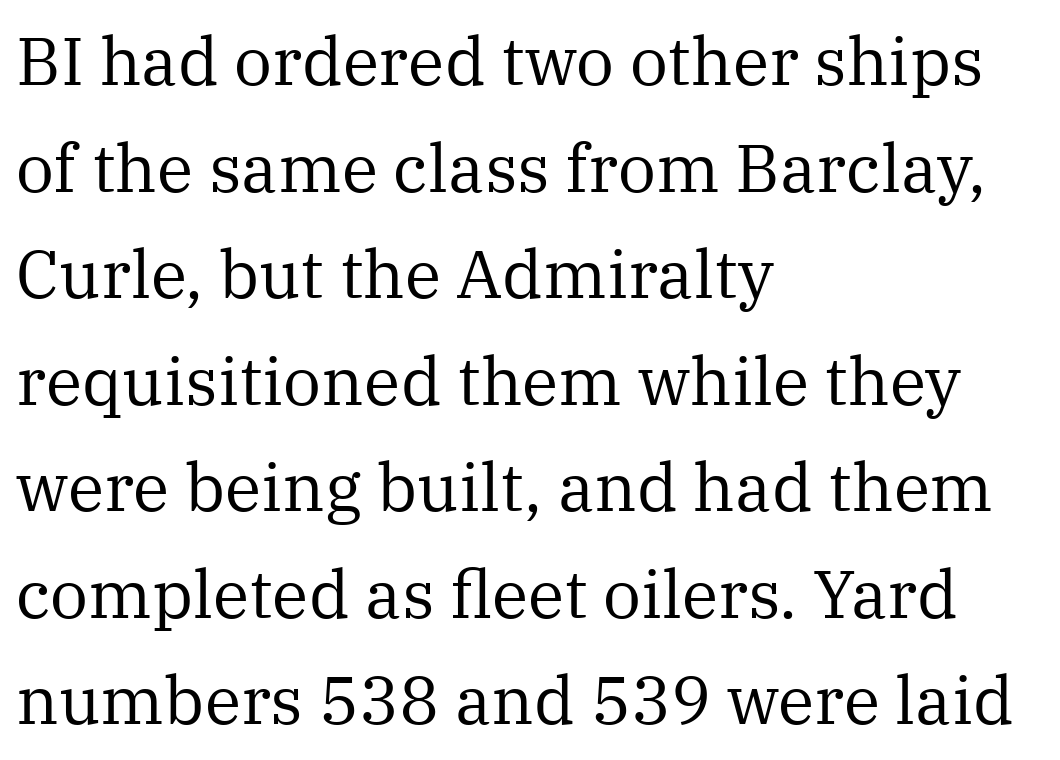
Q: Is the text bold? A: No.
Q: Is the text italic (slanted)? A: No, it is upright.
Q: Is the typeface a serif or a sans-serif typeface? A: Serif.
Q: Is the text underlined? A: No.
Q: How is the paragraph aligned? A: Left-aligned.
Q: Is the spacing between letters normal or unusually wide? A: Normal.
Q: Is the spacing between lines tight, normal or loose? A: Normal.
Q: Width (condensed, normal, or wide)? A: Normal.
Q: Stroke contrast? A: Medium.
Q: x-height? A: Medium.
Q: Monospaced? A: No.
